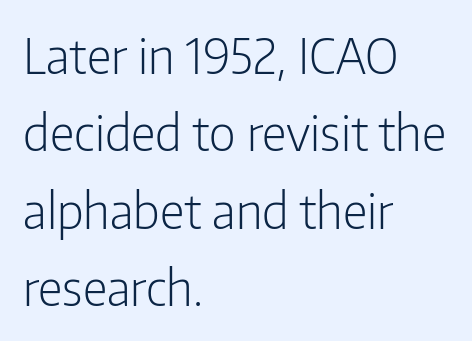
Q: Is the text bold? A: No.
Q: Is the text italic (slanted)? A: No, it is upright.
Q: Is the typeface a serif or a sans-serif typeface? A: Sans-serif.
Q: Is the text underlined? A: No.
Q: How is the paragraph aligned? A: Left-aligned.
Q: Is the spacing between letters normal or unusually wide? A: Normal.
Q: Is the spacing between lines tight, normal or loose? A: Normal.
Q: Width (condensed, normal, or wide)? A: Condensed.
Q: Stroke contrast? A: Low.
Q: x-height? A: Medium.
Q: Monospaced? A: No.
